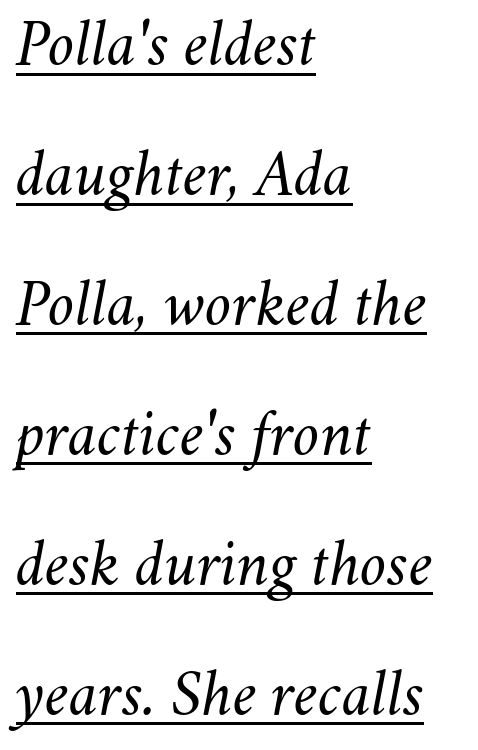
The image shows 67 px light type, italic (leaning right); set left-aligned, loose line spacing (1.94x), normal letter spacing, underlined; medium stroke contrast and a small x-height.
